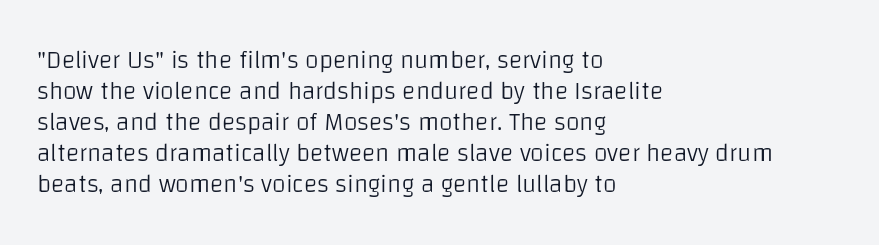
{"italic": "no", "bold": "no", "underline": "no", "align": "left", "line_spacing_ratio": 1.24, "letter_spacing": "normal", "letter_spacing_em": 0.0, "glyph_px": 25}
